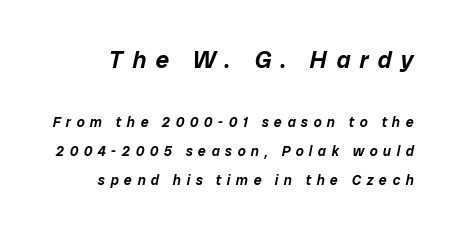
The image shows 24 px text type, italic (leaning right); set loose line spacing (2.08x), unusually wide letter spacing (+0.39 em), not underlined; the first (top) block is 1.71x larger.
